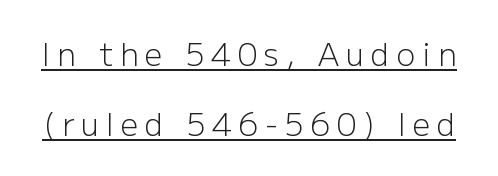
{"serif": "no", "italic": "no", "bold": "no", "weight": "light", "width": "normal", "stroke_contrast": "low", "x_height": "medium", "monospaced": "no", "underline": "yes", "line_spacing": "loose", "line_spacing_ratio": 2.26, "letter_spacing": "wide", "letter_spacing_em": 0.22, "glyph_px": 31}
